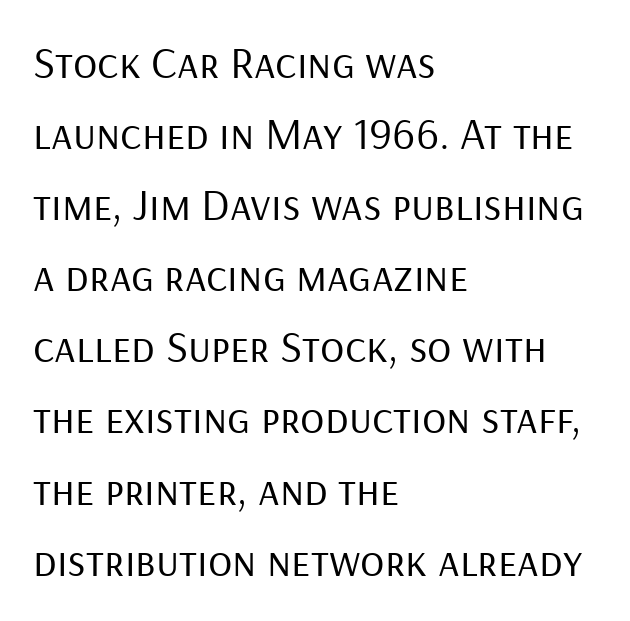
Q: Is the text bold? A: No.
Q: Is the text italic (slanted)? A: No, it is upright.
Q: Is the typeface a serif or a sans-serif typeface? A: Sans-serif.
Q: Is the text underlined? A: No.
Q: How is the paragraph aligned? A: Left-aligned.
Q: Is the spacing between letters normal or unusually wide? A: Normal.
Q: Is the spacing between lines tight, normal or loose? A: Normal.
Q: Width (condensed, normal, or wide)? A: Normal.
Q: Stroke contrast? A: Low.
Q: x-height? A: Medium.
Q: Monospaced? A: No.
